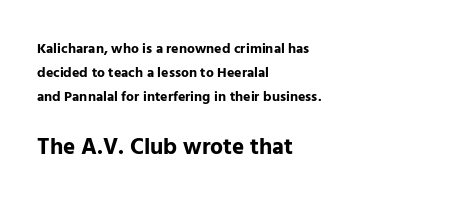
Q: Is the text bold? A: Yes.
Q: Is the text italic (slanted)? A: No, it is upright.
Q: Is the text underlined? A: No.
Q: How is the paragraph aligned? A: Left-aligned.
Q: Is the spacing between letters normal or unusually wide? A: Normal.
Q: Which block of text is set in a larger size, the first (top) or the second (bottom)? A: The second (bottom) one.
